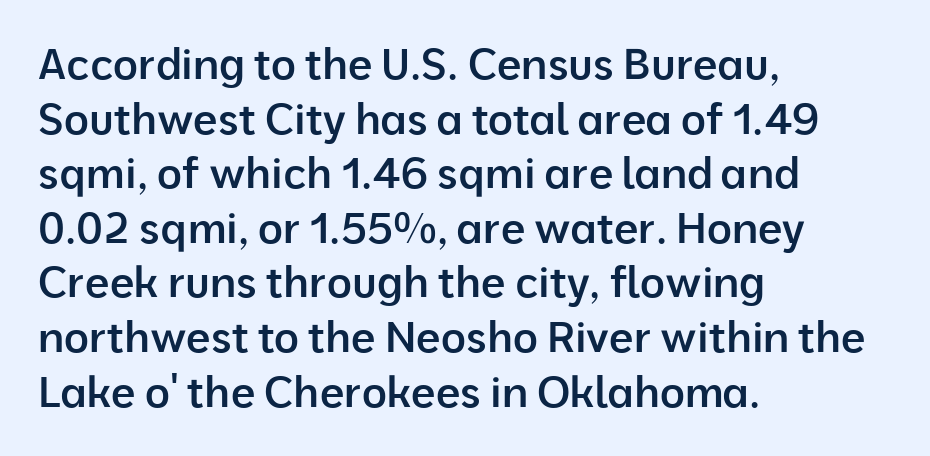
Q: Is the text bold? A: Semi-bold.
Q: Is the text italic (slanted)? A: No, it is upright.
Q: Is the typeface a serif or a sans-serif typeface? A: Sans-serif.
Q: Is the text underlined? A: No.
Q: How is the paragraph aligned? A: Left-aligned.
Q: Is the spacing between letters normal or unusually wide? A: Normal.
Q: Is the spacing between lines tight, normal or loose? A: Normal.
Q: Width (condensed, normal, or wide)? A: Normal.
Q: Stroke contrast? A: Low.
Q: x-height? A: Medium.
Q: Monospaced? A: No.
